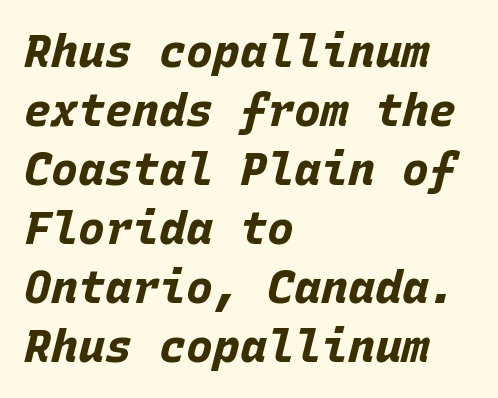
The image shows 45 px bold type, italic (leaning right), monospaced; set left-aligned, normal line spacing (1.31x), normal letter spacing, not underlined; low stroke contrast and a large x-height.
